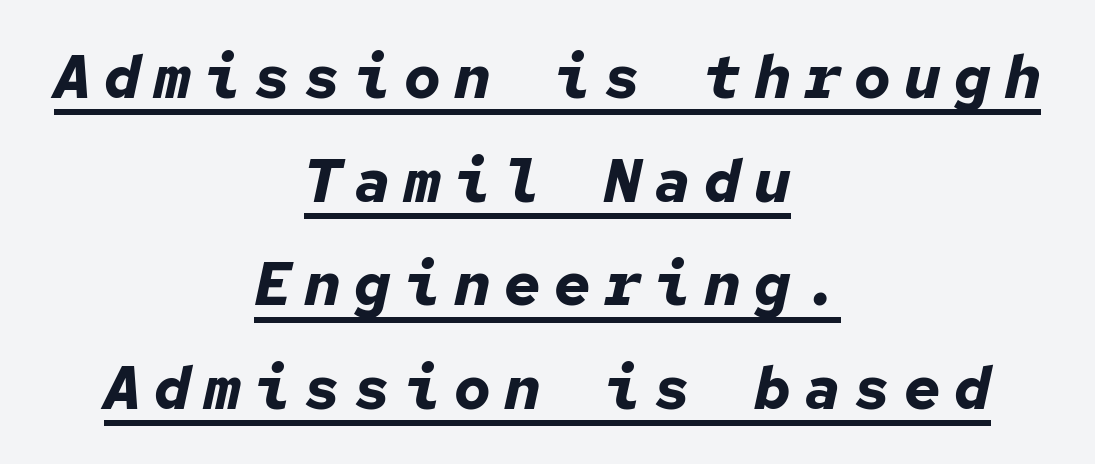
What's the leading like? Ordinary, nothing unusual. Each line of the rendering has a horizontal stroke beneath the glyphs. The lettering tilts uniformly, giving the passage an italic look. The rendering uses typewriter-style spacing with identical character cells. Its strokes are broad and dark, the hallmark of bold type. Neither beginnings nor endings align; midpoints do.
